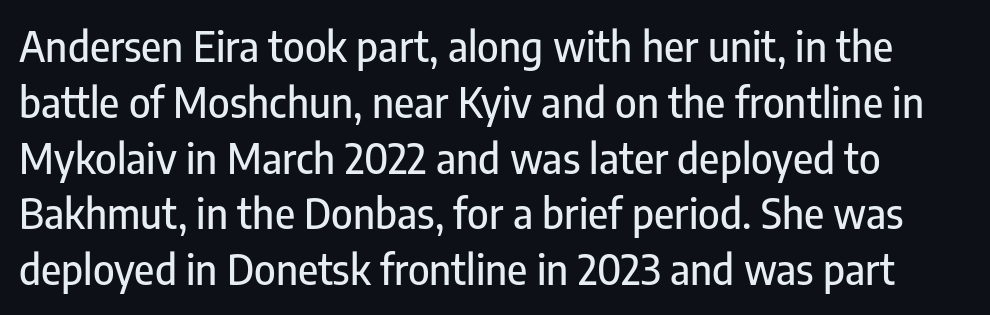
{"serif": "no", "italic": "no", "width": "condensed", "stroke_contrast": "low", "x_height": "medium", "monospaced": "no", "underline": "no", "line_spacing": "normal", "line_spacing_ratio": 1.36, "letter_spacing": "normal", "letter_spacing_em": 0.0, "glyph_px": 41}
